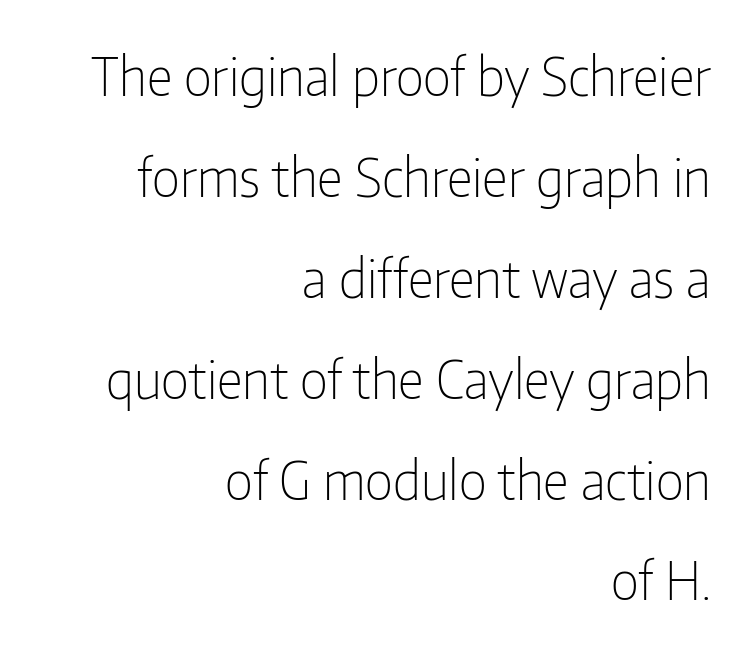
Q: Is the text bold? A: No.
Q: Is the text italic (slanted)? A: No, it is upright.
Q: Is the typeface a serif or a sans-serif typeface? A: Sans-serif.
Q: Is the text underlined? A: No.
Q: How is the paragraph aligned? A: Right-aligned.
Q: Is the spacing between letters normal or unusually wide? A: Normal.
Q: Is the spacing between lines tight, normal or loose? A: Loose.
Q: Width (condensed, normal, or wide)? A: Condensed.
Q: Stroke contrast? A: Low.
Q: x-height? A: Medium.
Q: Monospaced? A: No.
